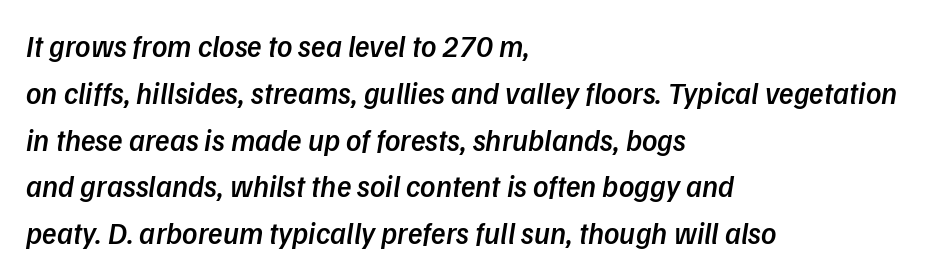
Anything drawn beneath the words? Only blank space. Its strokes are somewhat broadened, the hallmark of semibold type. No extra tracking has been applied to these lines. The passage shown is typed in a proportional face where columns would drift.
